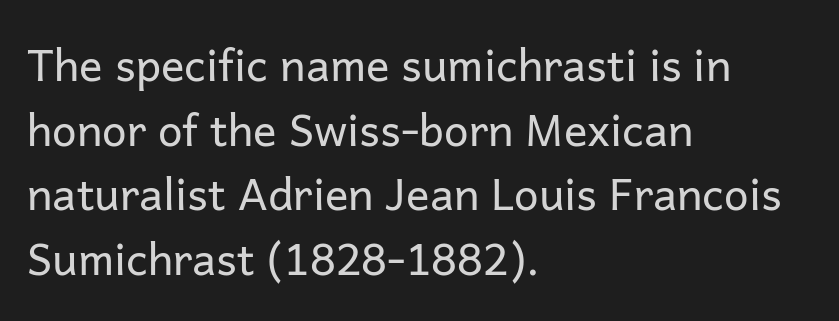
Q: Is the text bold? A: No.
Q: Is the text italic (slanted)? A: No, it is upright.
Q: Is the typeface a serif or a sans-serif typeface? A: Sans-serif.
Q: Is the text underlined? A: No.
Q: How is the paragraph aligned? A: Left-aligned.
Q: Is the spacing between letters normal or unusually wide? A: Normal.
Q: Is the spacing between lines tight, normal or loose? A: Normal.
Q: Width (condensed, normal, or wide)? A: Normal.
Q: Stroke contrast? A: Low.
Q: x-height? A: Medium.
Q: Monospaced? A: No.
